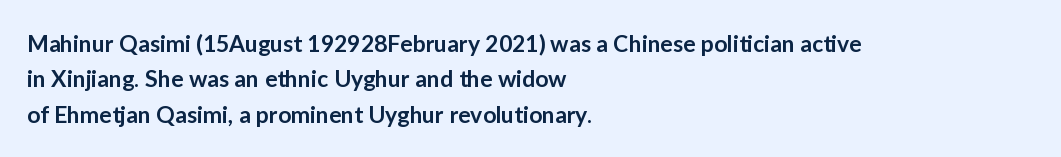
The image shows 23 px text type, upright; set left-aligned, normal line spacing (1.54x), normal letter spacing, not underlined.
